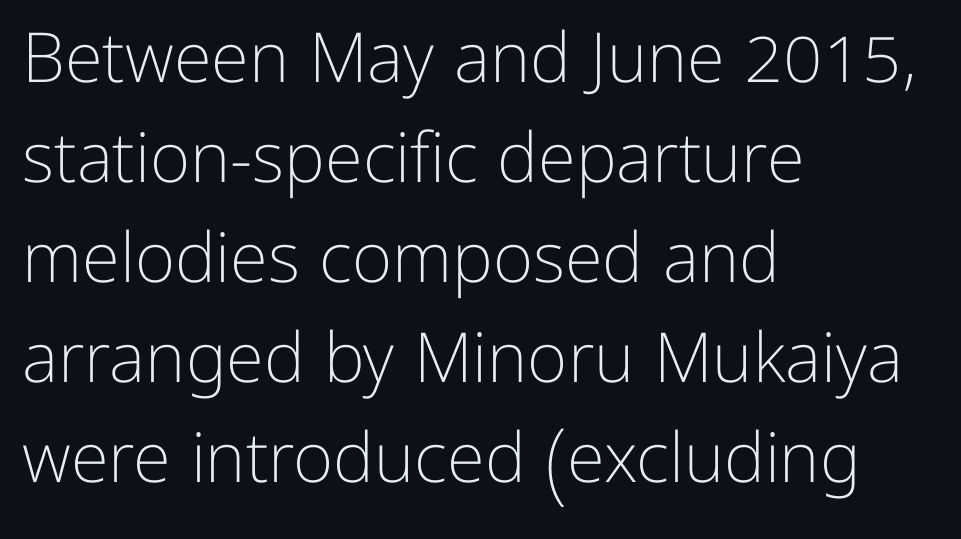
Is this a fixed-width face? No — the glyphs have proportional, varying widths. The specimen reads as upright at a glance. Rule under the text: the space is simply empty. This is sans-serif lettering, the kind often seen on screens and signage.
